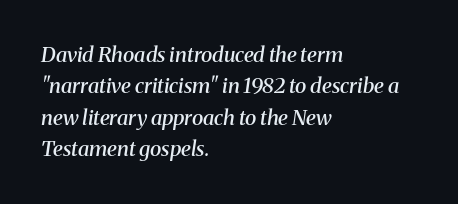
{"italic": "yes", "lean": "right", "slant_degrees": 8, "bold": "semi", "underline": "no", "align": "left", "line_spacing": "normal", "line_spacing_ratio": 1.5, "letter_spacing": "normal", "letter_spacing_em": 0.0, "glyph_px": 21}
